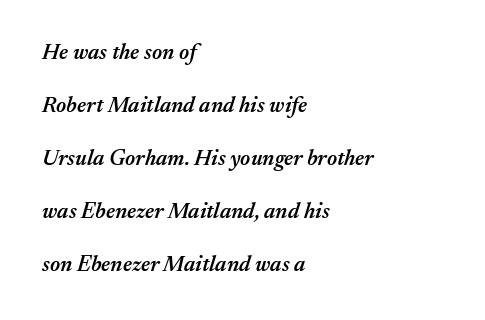
{"italic": "yes", "lean": "right", "slant_degrees": 17, "bold": "semi", "underline": "no", "align": "left", "line_spacing": "loose", "line_spacing_ratio": 2.41, "letter_spacing": "normal", "letter_spacing_em": 0.0, "glyph_px": 22}
